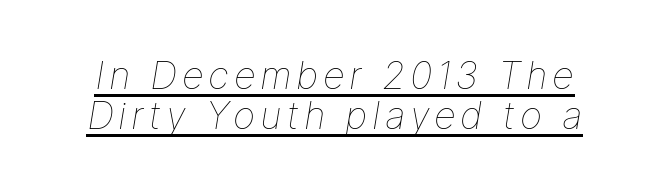
In designer terms, the underline attribute is active on this setting. Think of a printed novel: that variable character pitch is what you see here. Posture: slanted. The leading is snug, giving the passage a crowded texture.
